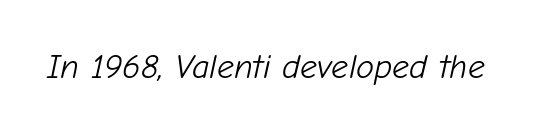
You can tell it's italic because the verticals aren't actually vertical. Caption: standard tracking, unaltered. The rendering uses natural spacing where letterforms have individual widths. The passage shown is not bold in any degree. Underlining? Definitely not there.
